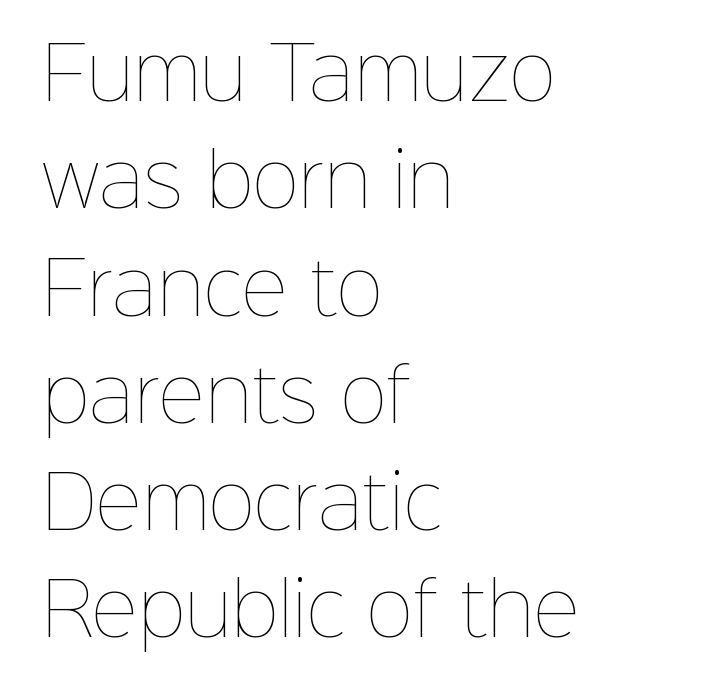
The setting favours the left margin, as ordinary paragraphs usually do. Is there any slant? The stems are plumb. A clean baseline with only descenders dipping below it. Standard letterfit; no display-style spreading of the glyphs.
